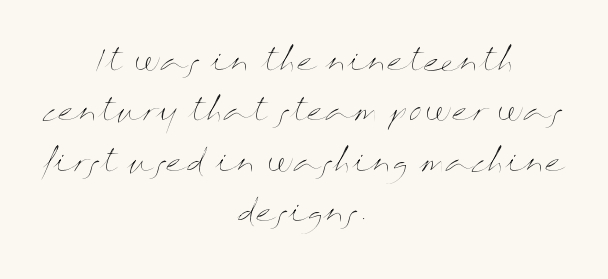
The face used here is proportionally spaced, like ordinary book or web type. These glyphs show unthickened strokes, regular width or finer. Compared with a flush-left layout, this one balances lines on the center instead. A typesetter would call this leading conventional body-copy spacing.
